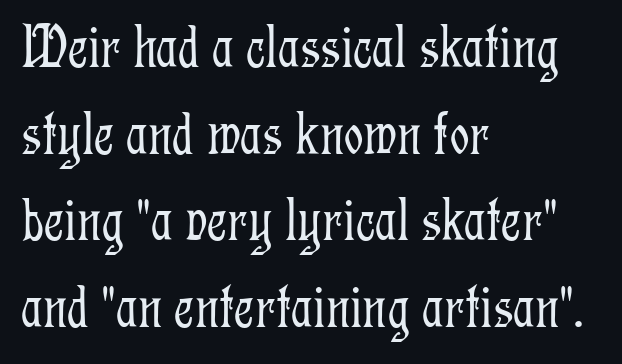
The image shows 61 px light, condensed serif type, upright; set left-aligned, normal line spacing (1.42x), normal letter spacing, not underlined; low stroke contrast and a medium x-height.
